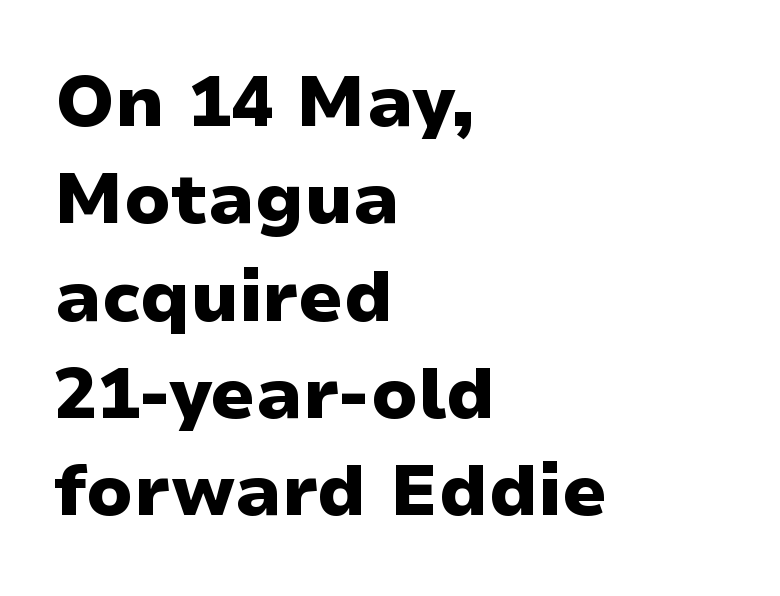
Descenders hang freely into open space. Grotesque or geometric, the face here clearly has no serifs. These lines sit exactly where default settings would place them. A roman cut, with each character standing at attention. This rendering uses left alignment, leaving the right contour irregular.
